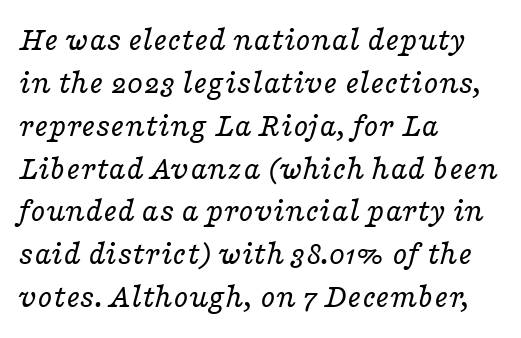
The image shows 34 px regular-weight, wide serif type, italic (leaning right); set left-aligned, normal line spacing (1.26x), normal letter spacing, not underlined; low stroke contrast and a medium x-height.
